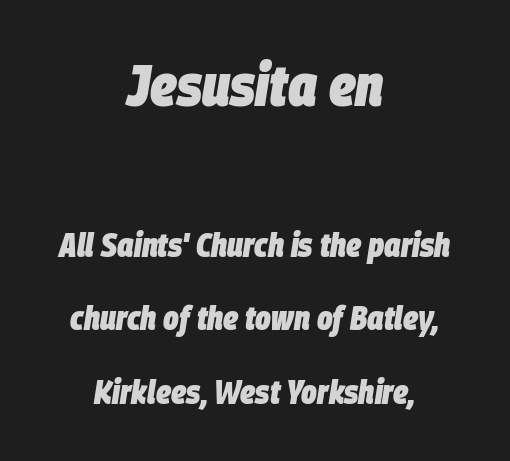
Q: Is the text bold? A: Yes.
Q: Is the text italic (slanted)? A: Yes, it leans right by about 9 degrees.
Q: Is the text underlined? A: No.
Q: How is the paragraph aligned? A: Centered.
Q: Is the spacing between letters normal or unusually wide? A: Normal.
Q: Is the spacing between lines tight, normal or loose? A: Loose.
Q: Which block of text is set in a larger size, the first (top) or the second (bottom)? A: The first (top) one.
Q: Width (condensed, normal, or wide)? A: Condensed.
Q: Stroke contrast? A: Low.
Q: x-height? A: Large.
Q: Monospaced? A: No.
